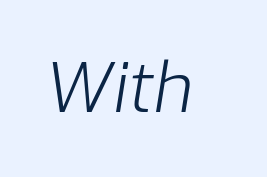
Spacing verdict: proportional, widths tailored to each character. Slanted lettering throughout. Nobody drew a line under any word here. Standard letterfit; no display-style spreading of the glyphs.
